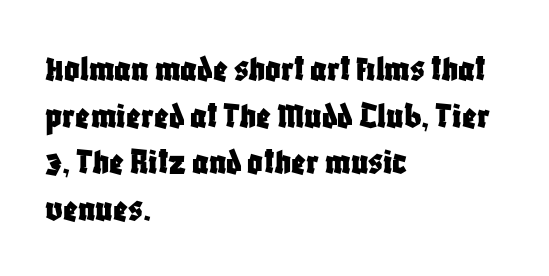
{"serif": "no", "italic": "no", "width": "condensed", "stroke_contrast": "low", "x_height": "large", "monospaced": "no", "underline": "no", "align": "left", "line_spacing_ratio": 1.23, "letter_spacing": "normal", "letter_spacing_em": 0.0, "glyph_px": 38}
